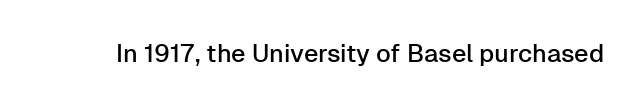
If you drew a line through each stem, it would be perfectly vertical. Characters follow at the spacing the type designer built in. The words here are not underlined.
